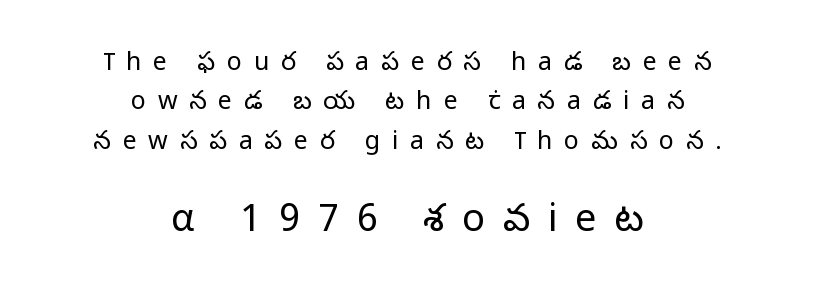
{"serif": "no", "italic": "no", "bold": "no", "weight": "light", "width": "normal", "stroke_contrast": "low", "x_height": "medium", "monospaced": "no", "underline": "no", "align": "center", "line_spacing": "normal", "line_spacing_ratio": 1.58, "letter_spacing": "wide", "letter_spacing_em": 0.47, "larger_block": "second", "size_ratio": 1.52, "glyph_px": 38}
